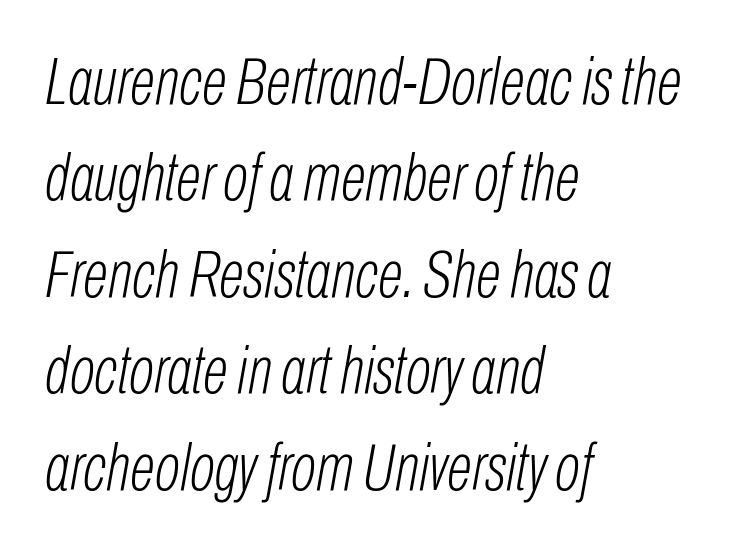
{"italic": "yes", "lean": "right", "slant_degrees": 10, "bold": "no", "weight": "light", "width": "condensed", "stroke_contrast": "low", "x_height": "medium", "monospaced": "no", "underline": "no", "align": "left", "line_spacing": "normal", "line_spacing_ratio": 1.44, "letter_spacing": "normal", "letter_spacing_em": 0.0, "glyph_px": 67}
